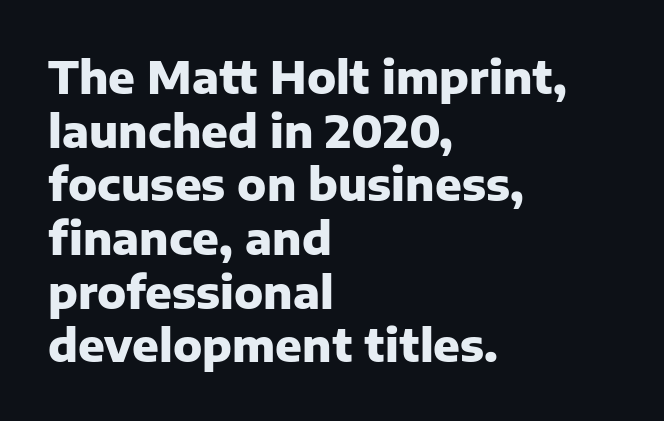
In terms of letterform style, serifs are entirely absent. Bare-footed words on every line. Do the characters align in a grid? No, the font is proportional. This rendering uses left alignment, leaving the right contour irregular.
